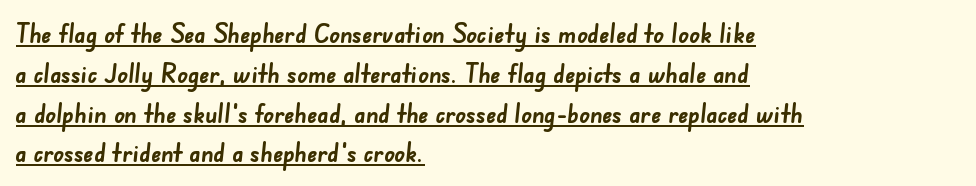
Successive baselines arrive at the customary interval. A typographer would call this underscored text. You could call the tracking neutral — neither tight nor loose. Its strokes are broad and dark, the hallmark of bold type.
